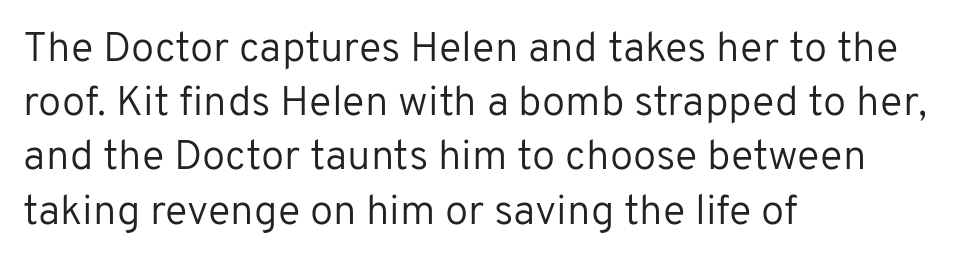
{"serif": "no", "italic": "no", "bold": "no", "weight": "regular", "width": "normal", "stroke_contrast": "low", "x_height": "medium", "monospaced": "no", "underline": "no", "align": "left", "line_spacing": "normal", "line_spacing_ratio": 1.29, "letter_spacing": "normal", "letter_spacing_em": 0.0, "glyph_px": 42}
